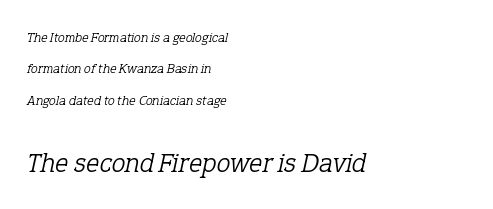
Q: Is the text bold? A: No.
Q: Is the text italic (slanted)? A: Yes, it leans right by about 12 degrees.
Q: Is the typeface a serif or a sans-serif typeface? A: Serif.
Q: Is the text underlined? A: No.
Q: How is the paragraph aligned? A: Left-aligned.
Q: Is the spacing between letters normal or unusually wide? A: Normal.
Q: Is the spacing between lines tight, normal or loose? A: Loose.
Q: Which block of text is set in a larger size, the first (top) or the second (bottom)? A: The second (bottom) one.
Q: Width (condensed, normal, or wide)? A: Normal.
Q: Stroke contrast? A: Low.
Q: x-height? A: Medium.
Q: Monospaced? A: No.
